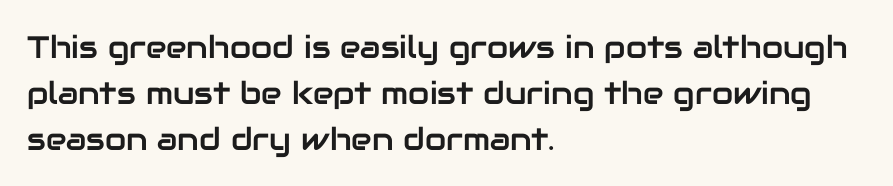
The image shows 31 px sans-serif type, upright; set left-aligned, normal line spacing (1.48x), normal letter spacing, not underlined; low stroke contrast and a medium x-height.
